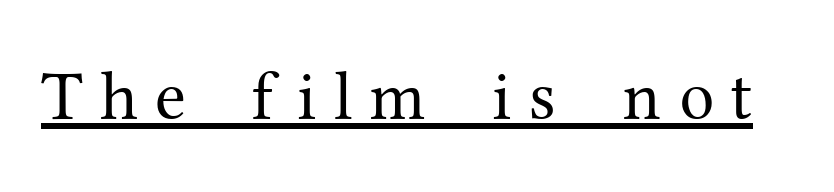
The image shows 70 px regular-weight serif type, upright; set unusually wide letter spacing (+0.25 em), underlined; medium stroke contrast and a medium x-height.
